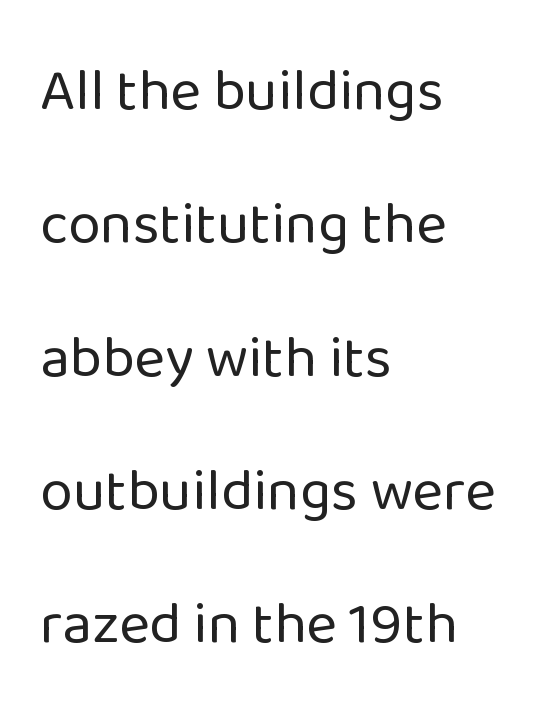
The image shows 59 px regular-weight sans-serif type, upright; set left-aligned, loose line spacing (2.26x), normal letter spacing, not underlined; low stroke contrast and a medium x-height.
